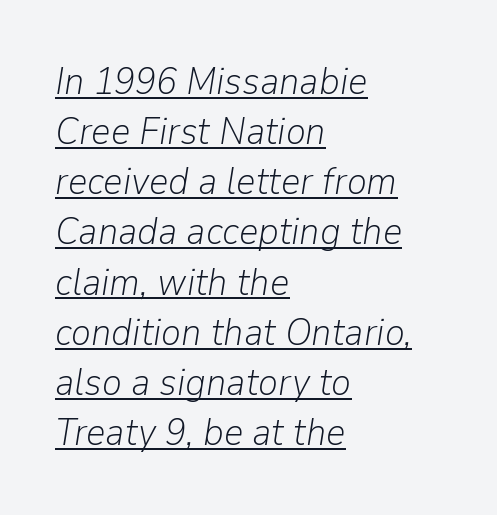
{"italic": "yes", "lean": "right", "slant_degrees": 9, "bold": "no", "weight": "light", "width": "normal", "stroke_contrast": "low", "x_height": "medium", "monospaced": "no", "underline": "yes", "align": "left", "line_spacing": "normal", "line_spacing_ratio": 1.32, "letter_spacing": "normal", "letter_spacing_em": 0.0, "glyph_px": 38}
